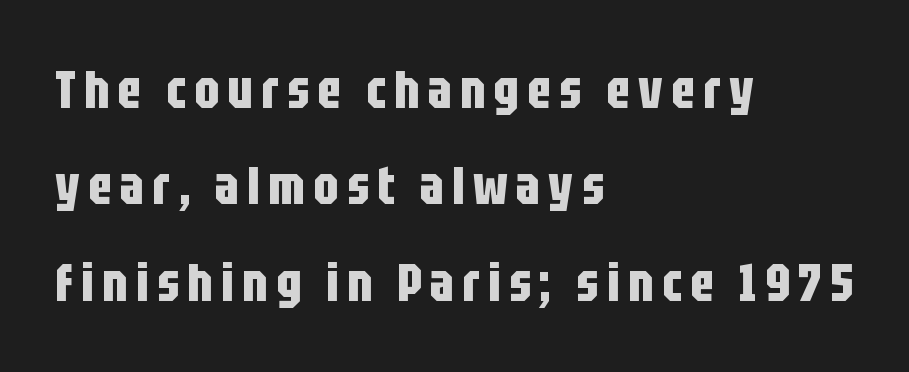
Q: Is the text bold? A: Yes.
Q: Is the text italic (slanted)? A: No, it is upright.
Q: Is the typeface a serif or a sans-serif typeface? A: Sans-serif.
Q: Is the text underlined? A: No.
Q: How is the paragraph aligned? A: Left-aligned.
Q: Width (condensed, normal, or wide)? A: Condensed.
Q: Stroke contrast? A: Low.
Q: x-height? A: Large.
Q: Monospaced? A: No.
